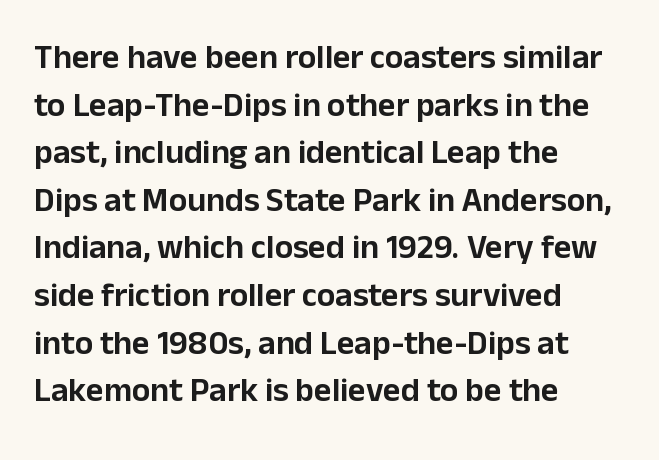
Q: Is the text italic (slanted)? A: No, it is upright.
Q: Is the typeface a serif or a sans-serif typeface? A: Sans-serif.
Q: Is the text underlined? A: No.
Q: How is the paragraph aligned? A: Left-aligned.
Q: Is the spacing between letters normal or unusually wide? A: Normal.
Q: Is the spacing between lines tight, normal or loose? A: Normal.
Q: Width (condensed, normal, or wide)? A: Normal.
Q: Stroke contrast? A: Low.
Q: x-height? A: Medium.
Q: Monospaced? A: No.
